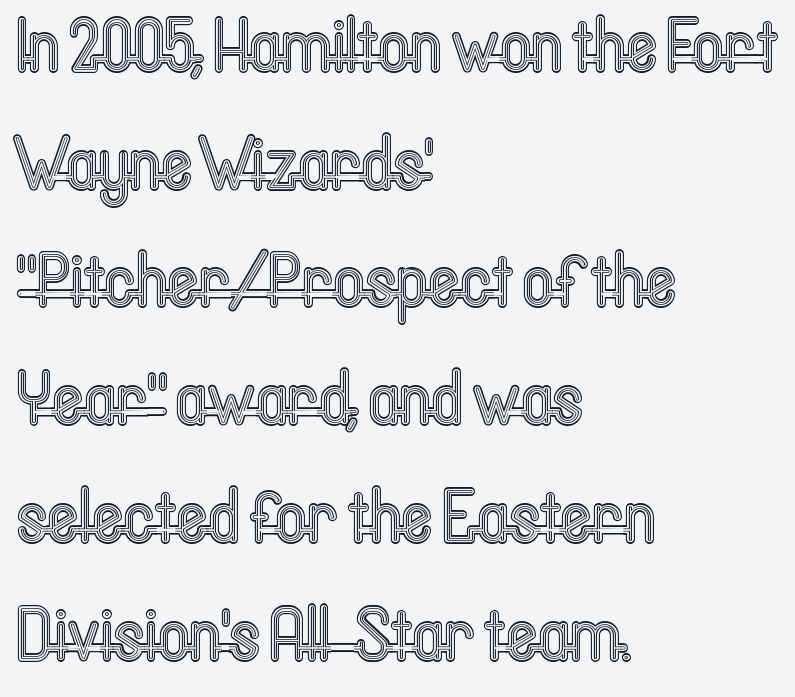
The image shows 75 px condensed type, upright; set left-aligned, normal line spacing (1.57x), normal letter spacing, not underlined; a medium x-height.
